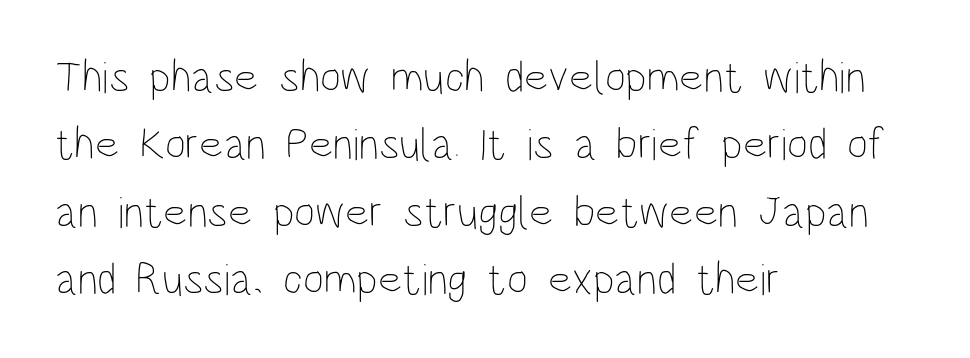
The image shows 45 px thin, condensed type, upright; set left-aligned, normal line spacing (1.5x), normal letter spacing, not underlined; low stroke contrast and a large x-height.
